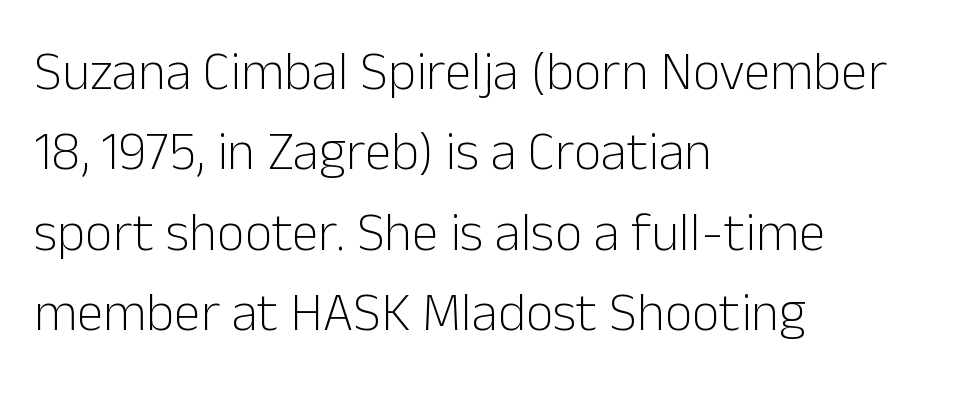
{"serif": "no", "italic": "no", "bold": "no", "weight": "light", "width": "normal", "stroke_contrast": "low", "x_height": "medium", "monospaced": "no", "underline": "no", "align": "left", "line_spacing": "normal", "line_spacing_ratio": 1.49, "letter_spacing": "normal", "letter_spacing_em": 0.0, "glyph_px": 54}
